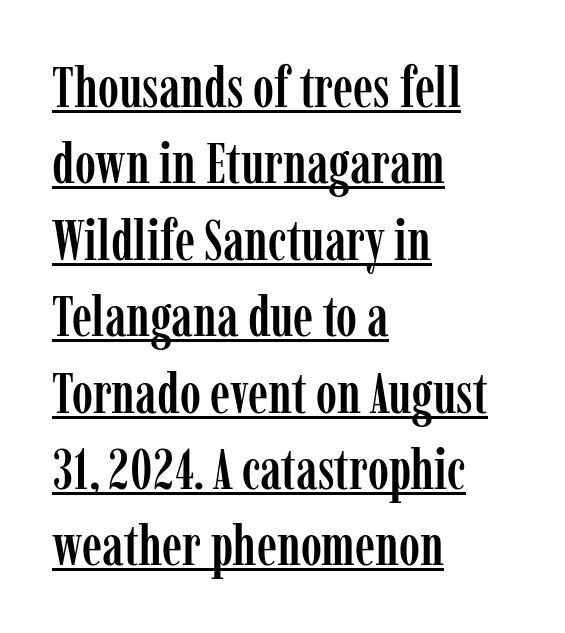
Glyph-to-glyph distance matches everyday printed text. In terms of leading, this rendering sits right in the middle. To sum up the face: it has serifs. The passage shown is underscored from start to finish.
